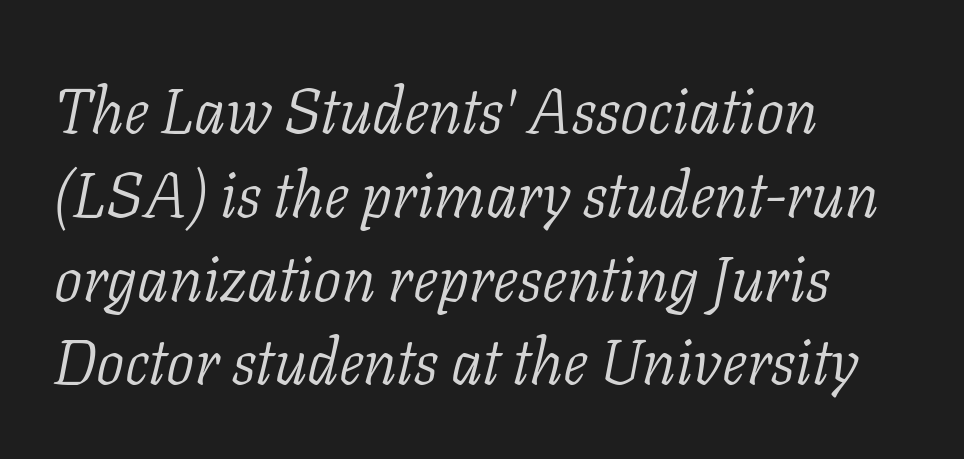
Leftover space on each line is placed entirely after the last word. The designer left line spacing at the default. Each row of text sits above clean, open space. Standard letterfit; no display-style spreading of the glyphs. Quick note: italic.
